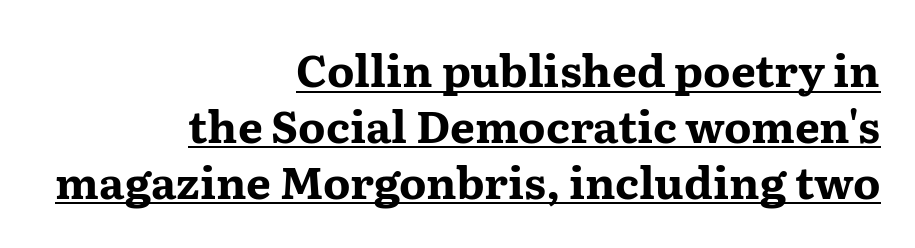
{"serif": "yes", "italic": "no", "bold": "yes", "weight": "bold", "width": "wide", "stroke_contrast": "medium", "x_height": "medium", "monospaced": "no", "underline": "yes", "align": "right", "line_spacing": "normal", "line_spacing_ratio": 1.27, "letter_spacing": "normal", "letter_spacing_em": 0.0, "glyph_px": 44}
